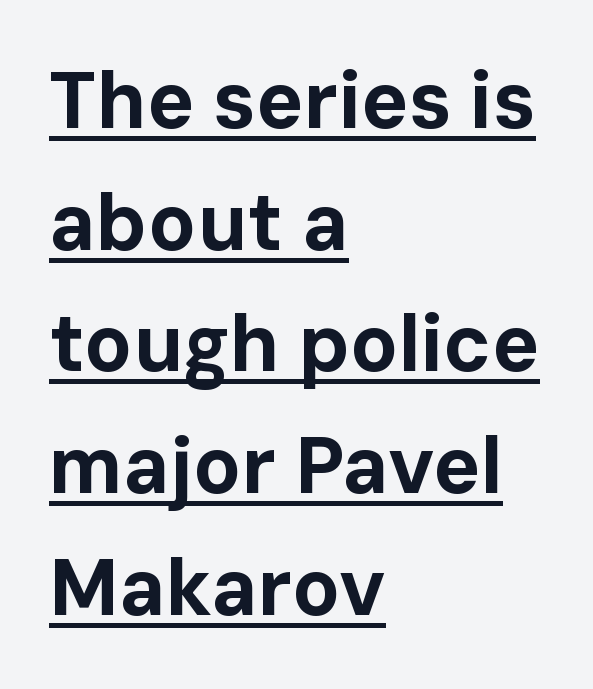
Q: Is the text bold? A: Yes.
Q: Is the text italic (slanted)? A: No, it is upright.
Q: Is the typeface a serif or a sans-serif typeface? A: Sans-serif.
Q: Is the text underlined? A: Yes.
Q: How is the paragraph aligned? A: Left-aligned.
Q: Is the spacing between letters normal or unusually wide? A: Normal.
Q: Is the spacing between lines tight, normal or loose? A: Normal.
Q: Width (condensed, normal, or wide)? A: Normal.
Q: Stroke contrast? A: Low.
Q: x-height? A: Medium.
Q: Monospaced? A: No.
